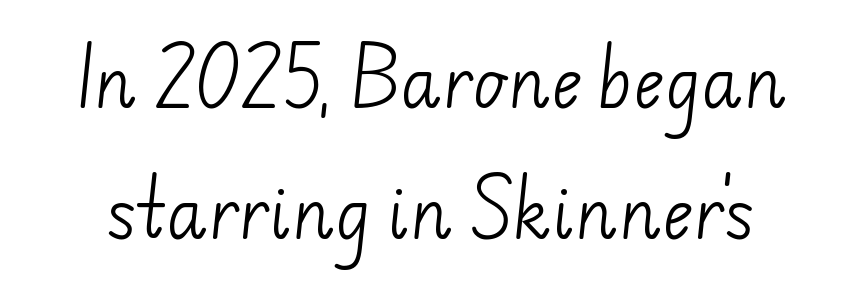
The image shows 67 px light sans-serif type; set loose line spacing (1.96x), normal letter spacing, not underlined; low stroke contrast and a small x-height.
